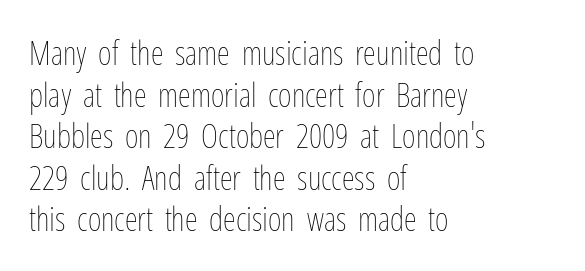
The image shows 33 px thin, condensed type, upright; set left-aligned, normal line spacing (1.26x), normal letter spacing, not underlined; low stroke contrast and a medium x-height.
